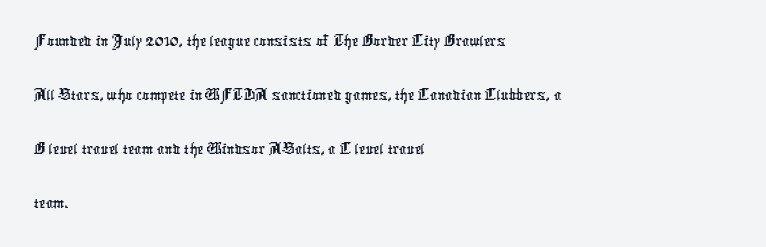
Q: Is the typeface a serif or a sans-serif typeface? A: Sans-serif.
Q: Is the text underlined? A: No.
Q: How is the paragraph aligned? A: Left-aligned.
Q: Is the spacing between letters normal or unusually wide? A: Normal.
Q: Is the spacing between lines tight, normal or loose? A: Normal.
Q: Width (condensed, normal, or wide)? A: Condensed.
Q: Stroke contrast? A: Low.
Q: x-height? A: Medium.
Q: Monospaced? A: No.
